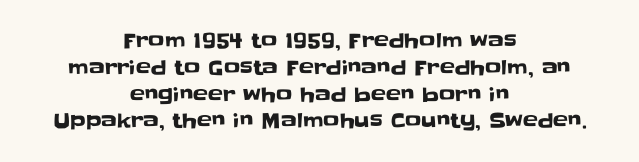
Q: Is the text italic (slanted)? A: No, it is upright.
Q: Is the text underlined? A: No.
Q: How is the paragraph aligned? A: Centered.
Q: Is the spacing between letters normal or unusually wide? A: Normal.
Q: Is the spacing between lines tight, normal or loose? A: Normal.
